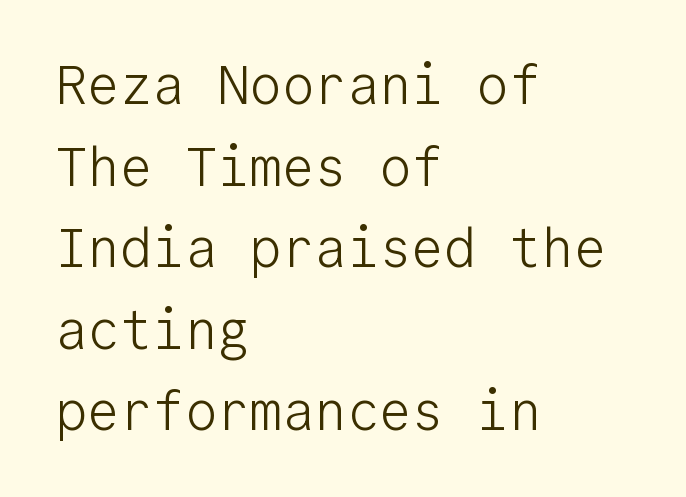
Q: Is the text bold? A: No.
Q: Is the text italic (slanted)? A: No, it is upright.
Q: Is the typeface a serif or a sans-serif typeface? A: Sans-serif.
Q: Is the text underlined? A: No.
Q: How is the paragraph aligned? A: Left-aligned.
Q: Is the spacing between letters normal or unusually wide? A: Normal.
Q: Is the spacing between lines tight, normal or loose? A: Normal.
Q: Width (condensed, normal, or wide)? A: Normal.
Q: Stroke contrast? A: Low.
Q: x-height? A: Medium.
Q: Monospaced? A: Yes.
